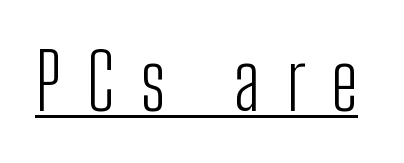
Q: Is the text bold? A: No.
Q: Is the text italic (slanted)? A: No, it is upright.
Q: Is the typeface a serif or a sans-serif typeface? A: Sans-serif.
Q: Is the text underlined? A: Yes.
Q: Is the spacing between letters normal or unusually wide? A: Unusually wide.
Q: Width (condensed, normal, or wide)? A: Condensed.
Q: Stroke contrast? A: Low.
Q: x-height? A: Medium.
Q: Monospaced? A: No.
